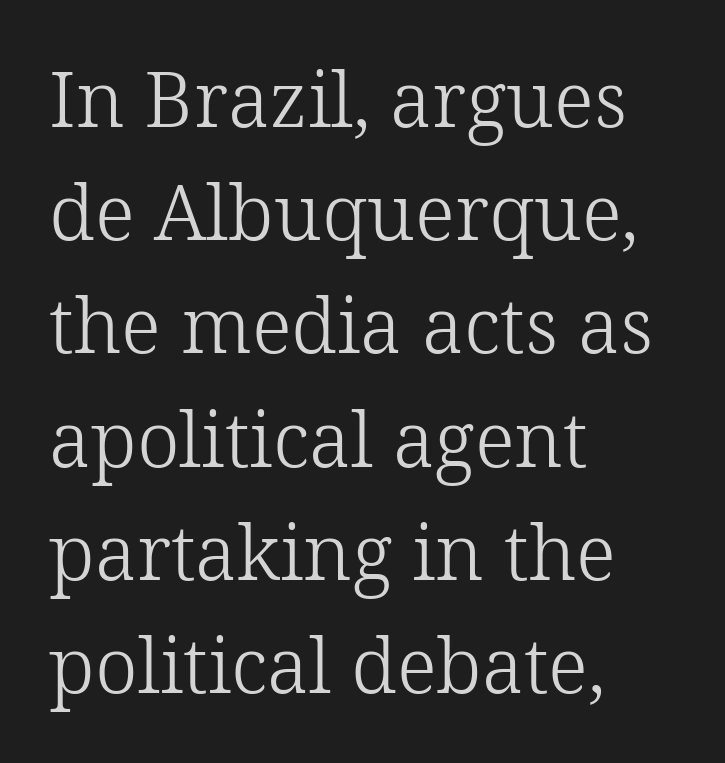
The image shows 77 px light serif type, upright; set left-aligned, normal line spacing (1.47x), normal letter spacing, not underlined; low stroke contrast and a medium x-height.
